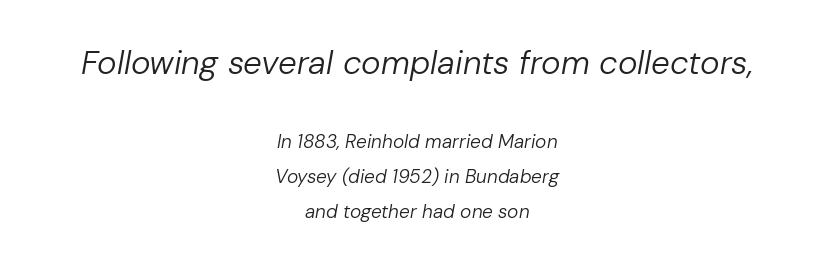
{"italic": "yes", "lean": "right", "slant_degrees": 10, "bold": "no", "weight": "regular", "width": "normal", "stroke_contrast": "low", "x_height": "medium", "monospaced": "no", "underline": "no", "align": "center", "line_spacing_ratio": 1.86, "letter_spacing": "normal", "letter_spacing_em": 0.0, "larger_block": "first", "size_ratio": 1.74, "glyph_px": 33}
